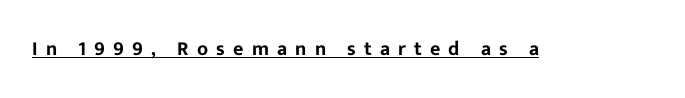
Q: Is the text italic (slanted)? A: No, it is upright.
Q: Is the text underlined? A: Yes.
Q: Is the spacing between letters normal or unusually wide? A: Unusually wide.
